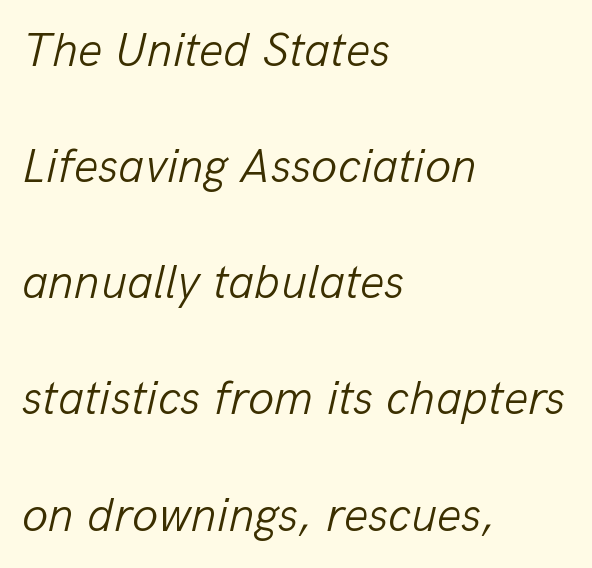
{"italic": "yes", "lean": "right", "slant_degrees": 13, "bold": "no", "weight": "light", "width": "normal", "stroke_contrast": "low", "x_height": "medium", "monospaced": "no", "underline": "no", "align": "left", "line_spacing": "loose", "line_spacing_ratio": 2.42, "letter_spacing": "normal", "letter_spacing_em": 0.0, "glyph_px": 48}
